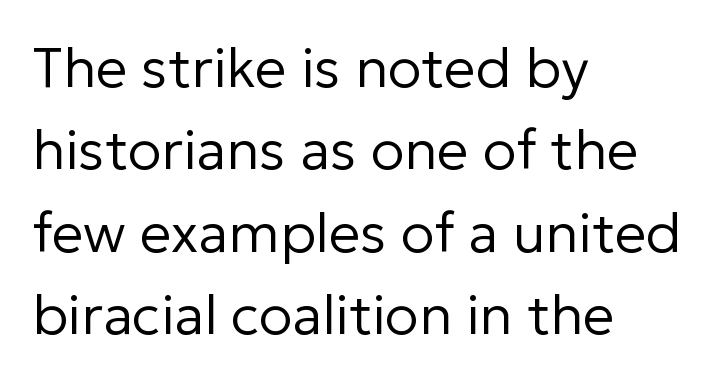
The image shows 56 px regular-weight sans-serif type, upright; set left-aligned, normal line spacing (1.47x), normal letter spacing, not underlined; low stroke contrast and a medium x-height.
